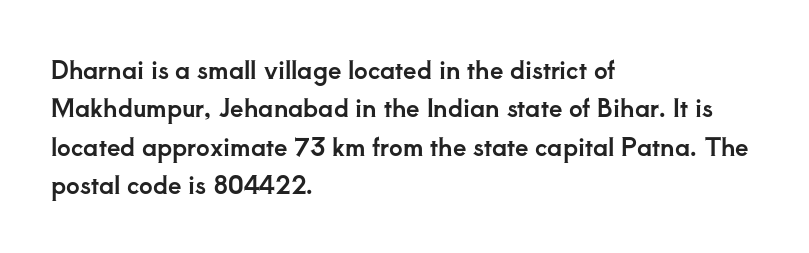
How would I describe the line gaps? Plain and ordinary. Teacher's note: observe the even left margin — that is flush-left alignment. Decoration check: the copy has no underline. Characters follow at the spacing the type designer built in. Is there any slant? The stems are plumb.
